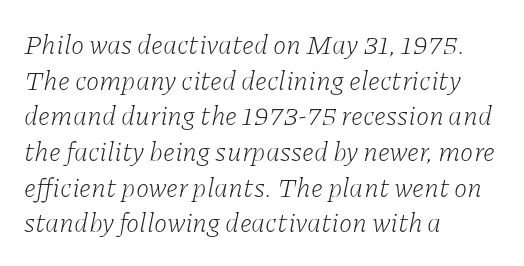
Q: Is the text bold? A: No.
Q: Is the text italic (slanted)? A: Yes, it leans right by about 11 degrees.
Q: Is the text underlined? A: No.
Q: How is the paragraph aligned? A: Left-aligned.
Q: Is the spacing between letters normal or unusually wide? A: Normal.
Q: Is the spacing between lines tight, normal or loose? A: Normal.
